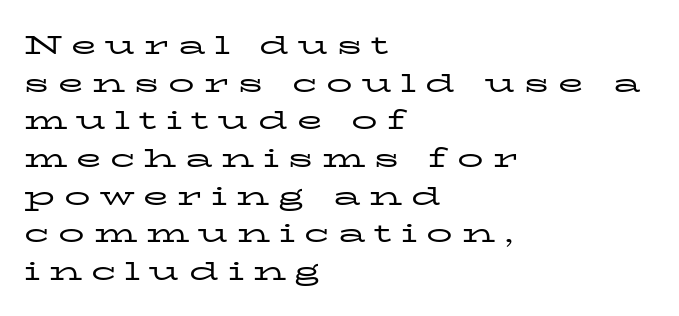
Q: Is the text bold? A: No.
Q: Is the text italic (slanted)? A: No, it is upright.
Q: Is the text underlined? A: No.
Q: How is the paragraph aligned? A: Left-aligned.
Q: Is the spacing between letters normal or unusually wide? A: Unusually wide.
Q: Is the spacing between lines tight, normal or loose? A: Normal.
